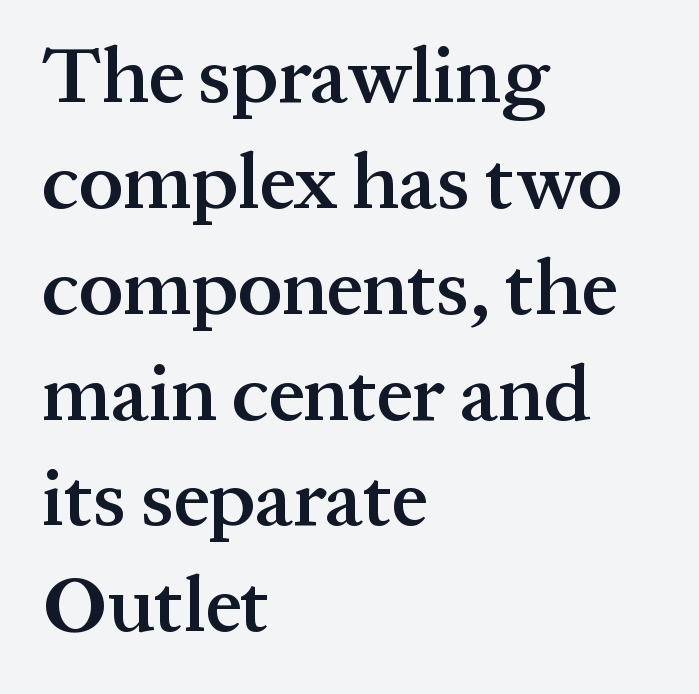
{"serif": "yes", "italic": "no", "bold": "semi", "weight": "semibold", "width": "normal", "stroke_contrast": "medium", "x_height": "medium", "monospaced": "no", "underline": "no", "align": "left", "line_spacing": "normal", "line_spacing_ratio": 1.34, "letter_spacing": "normal", "letter_spacing_em": 0.0, "glyph_px": 79}
